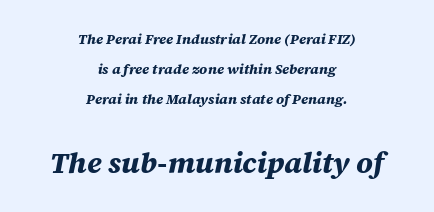
Q: Is the text bold? A: Yes.
Q: Is the text italic (slanted)? A: Yes, it leans right by about 12 degrees.
Q: Is the text underlined? A: No.
Q: How is the paragraph aligned? A: Centered.
Q: Is the spacing between letters normal or unusually wide? A: Normal.
Q: Is the spacing between lines tight, normal or loose? A: Loose.
Q: Which block of text is set in a larger size, the first (top) or the second (bottom)? A: The second (bottom) one.
Q: Width (condensed, normal, or wide)? A: Normal.
Q: Stroke contrast? A: Medium.
Q: x-height? A: Large.
Q: Monospaced? A: No.
